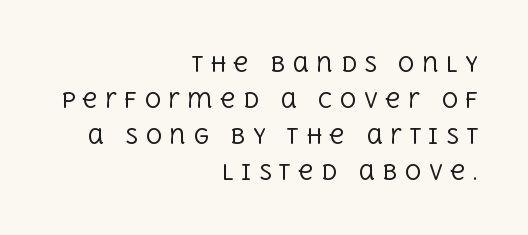
{"italic": "no", "bold": "no", "underline": "no", "align": "right", "line_spacing_ratio": 1.71, "letter_spacing": "wide", "letter_spacing_em": 0.34, "glyph_px": 21}
